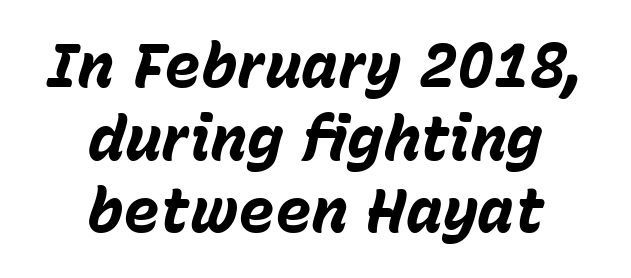
The image shows 61 px bold type, italic (leaning right); set centered, line spacing 1.19x, normal letter spacing, not underlined; low stroke contrast and a medium x-height.
